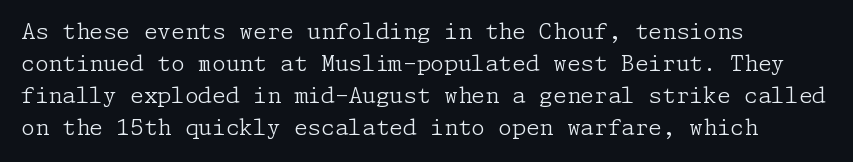
Weight: in the light-to-regular range. These lines keep a tight, regular rhythm from letter to letter. Any mark beneath the type? The region is blank. Left-aligned paragraph, ragged on the right. If you drew a line through each stem, it would be perfectly vertical. Honestly, the row spacing looks completely unremarkable.
